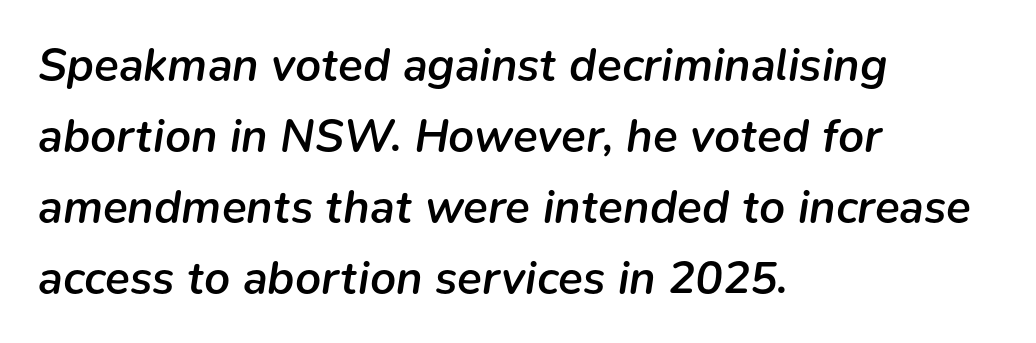
Nothing unusual about the tracking: characters are spaced as the font intends. Character widths vary here, with narrow letters taking less room than wide ones. Descenders hang freely into open space. Bold? Not quite — semibold, heavier than regular but stopping short. The designer left line spacing at the default. When letters slant like this, we call the style italic.
